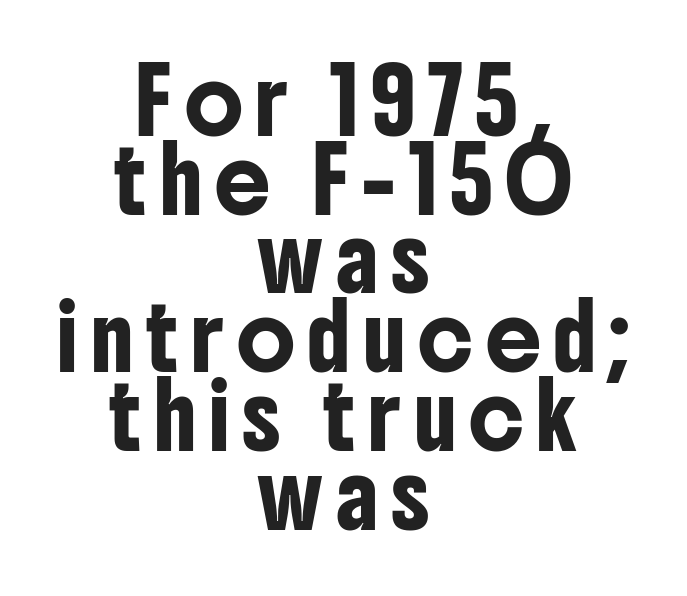
The image shows 62 px condensed sans-serif type, upright; set centered, normal line spacing (1.27x), unusually wide letter spacing (+0.21 em), not underlined; low stroke contrast and a medium x-height.
